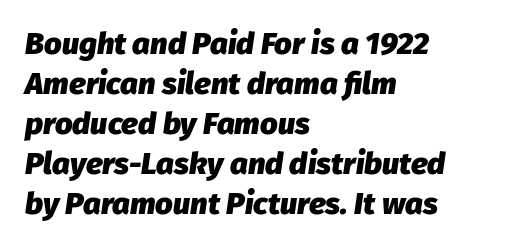
The image shows 31 px heavy type, italic (leaning right); set left-aligned, normal line spacing (1.29x), normal letter spacing, not underlined; low stroke contrast and a medium x-height.
